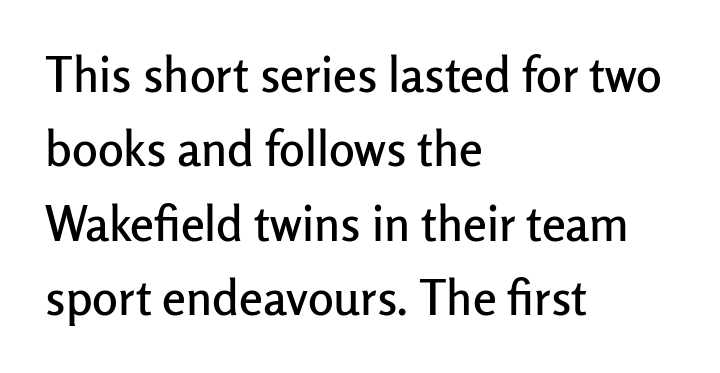
{"serif": "no", "italic": "no", "width": "normal", "stroke_contrast": "low", "x_height": "medium", "monospaced": "no", "underline": "no", "align": "left", "line_spacing": "normal", "line_spacing_ratio": 1.55, "letter_spacing": "normal", "letter_spacing_em": 0.0, "glyph_px": 48}
